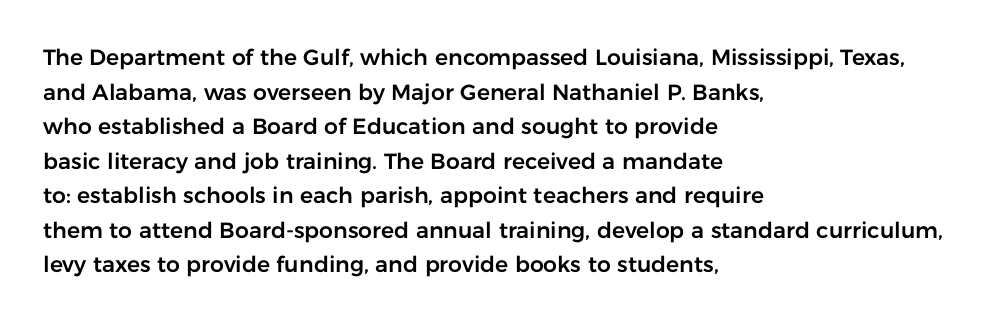
The image shows 22 px text type, upright; set left-aligned, normal line spacing (1.57x), normal letter spacing, not underlined.
